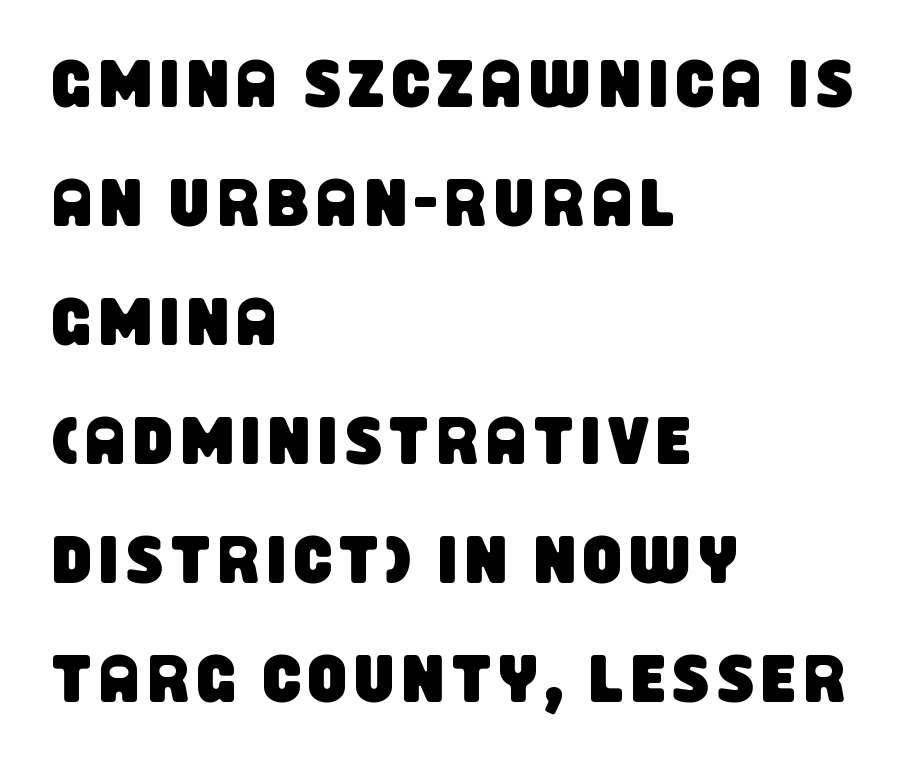
Character widths vary here, with narrow letters taking less room than wide ones. Casual observation: everything's shoved over to the left. This rendering employs a face without finishing strokes, i.e., a sans-serif. Clear beneath every line of the passage.
